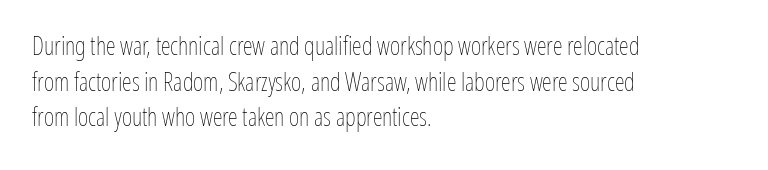
No word sits above an underline. These lines stack with their left ends in a neat column. The line-height multiplier appears to be the usual default. Ordinary non-slanted type is in use. Students, note that the glyphs here touch the page at normal intervals.
